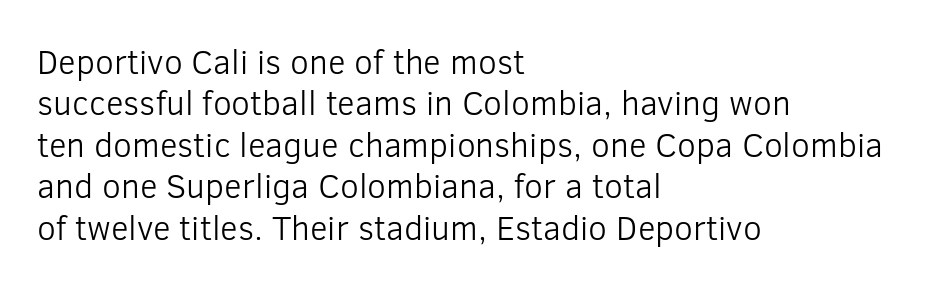
Notice how the passage keeps a crisp vertical edge on the left only. Inter-character spacing is left at the font's built-in metrics. Think of a printed novel: that variable character pitch is what you see here. Letters have the restrained weight of plain body copy at most. The rendering shows plain stroke endings on the letterforms — a sans-serif design. A typesetter would mark this as roman, not italic.
